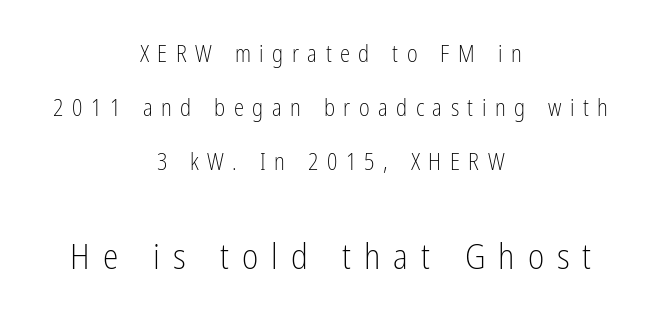
{"serif": "no", "italic": "no", "bold": "no", "weight": "light", "width": "condensed", "stroke_contrast": "low", "x_height": "medium", "monospaced": "no", "underline": "no", "align": "center", "line_spacing": "loose", "line_spacing_ratio": 2.35, "letter_spacing": "wide", "letter_spacing_em": 0.37, "larger_block": "second", "size_ratio": 1.52, "glyph_px": 35}
